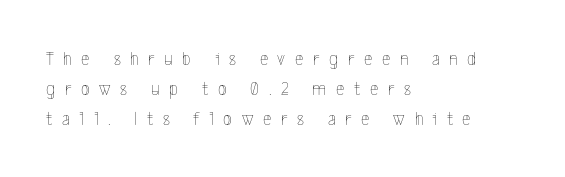
Q: Is the text bold? A: No.
Q: Is the text italic (slanted)? A: No, it is upright.
Q: Is the text underlined? A: No.
Q: How is the paragraph aligned? A: Left-aligned.
Q: Is the spacing between letters normal or unusually wide? A: Unusually wide.
Q: Is the spacing between lines tight, normal or loose? A: Normal.
